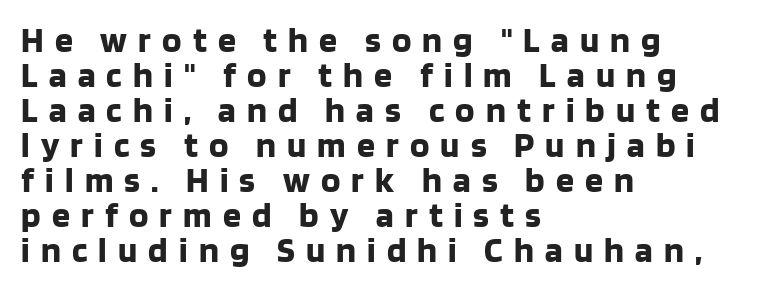
The passage shown is typed in a proportional face where columns would drift. Students, note that the glyphs here are deliberately spaced far apart. Short and long lines alike share a common starting point at left. Leading: reduced.
